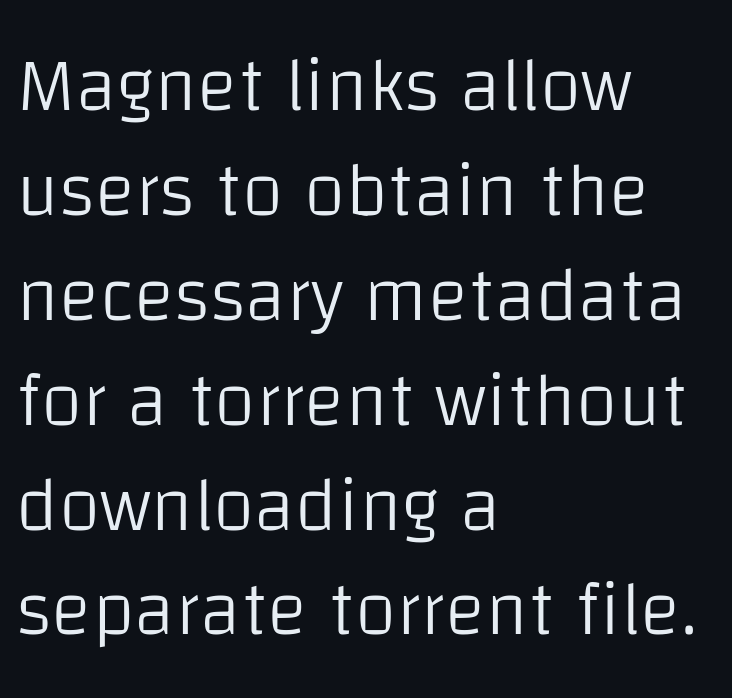
These lines are rendered in a variable-pitch font. Inter-character spacing is left at the font's built-in metrics. Casual observation: everything's shoved over to the left. What kind of face is this? One without serifs — a sans. The strip under each line holds only bare page. The lettering holds an erect, upright posture throughout.
